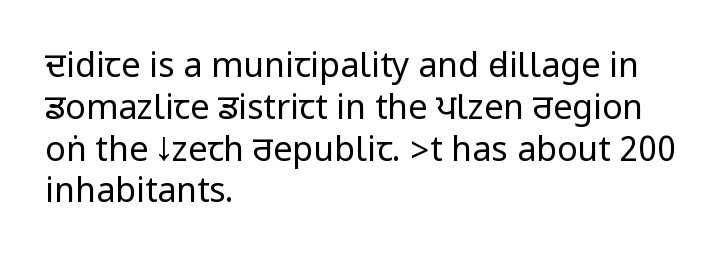
Q: Is the text bold? A: No.
Q: Is the text italic (slanted)? A: No, it is upright.
Q: Is the typeface a serif or a sans-serif typeface? A: Sans-serif.
Q: Is the text underlined? A: No.
Q: How is the paragraph aligned? A: Left-aligned.
Q: Is the spacing between letters normal or unusually wide? A: Normal.
Q: Width (condensed, normal, or wide)? A: Condensed.
Q: Stroke contrast? A: Low.
